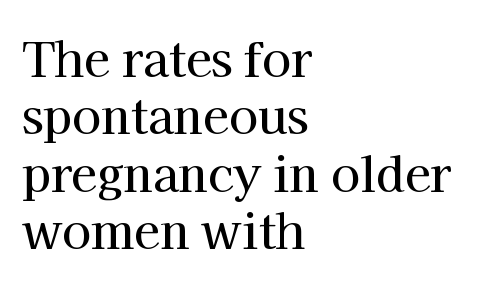
{"serif": "yes", "italic": "no", "width": "normal", "stroke_contrast": "high", "x_height": "medium", "monospaced": "no", "underline": "no", "align": "left", "line_spacing_ratio": 1.22, "letter_spacing": "normal", "letter_spacing_em": 0.0, "glyph_px": 47}
